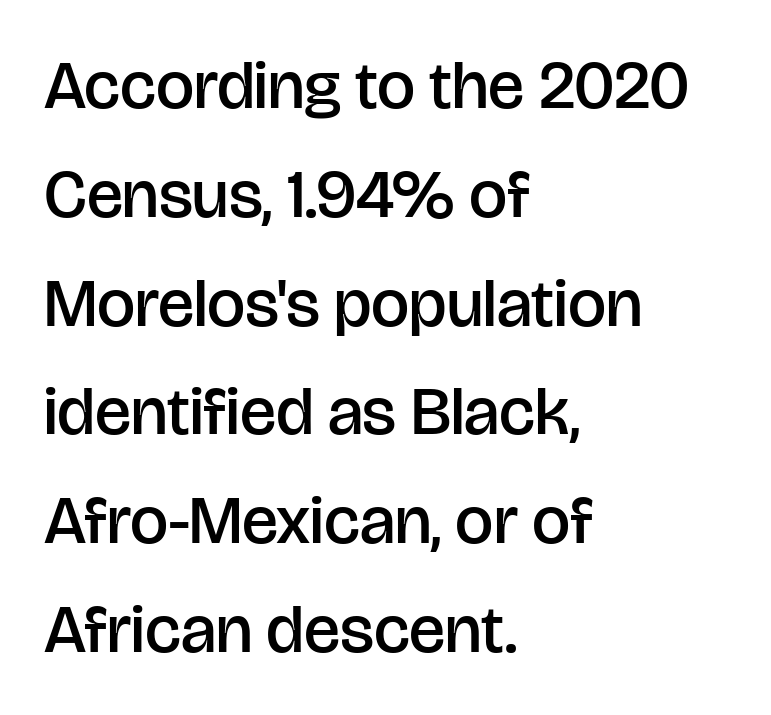
{"serif": "no", "italic": "no", "bold": "semi", "weight": "semibold", "width": "normal", "stroke_contrast": "low", "x_height": "large", "monospaced": "no", "underline": "no", "align": "left", "line_spacing": "normal", "line_spacing_ratio": 1.6, "letter_spacing": "normal", "letter_spacing_em": 0.0, "glyph_px": 68}
